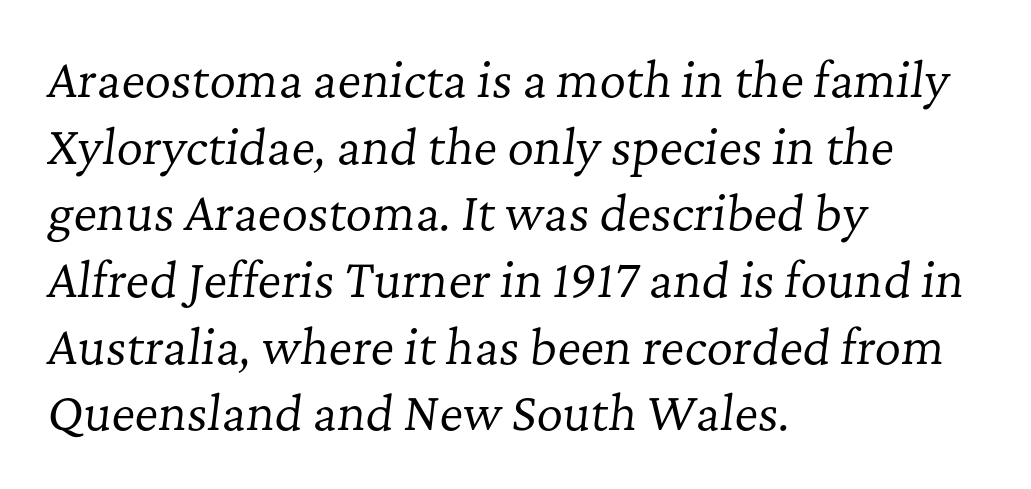
The letterforms sit at book weight or below. Character widths vary here, with narrow letters taking less room than wide ones. Beneath every word, the page is bare. I'd call this a serif setting — the letters wear small feet.
